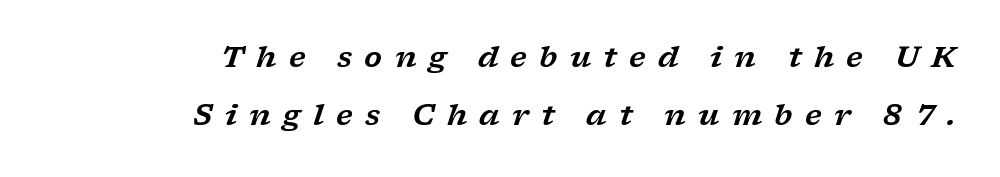
The paragraph has a hard right edge and a soft left edge. Is the letter spacing exaggerated? Yes — the characters are pushed far apart. Style check: oblique. The vertical gap from one line to the next is large. Do the characters align in a grid? No, the font is proportional. No word sits above an underline.
